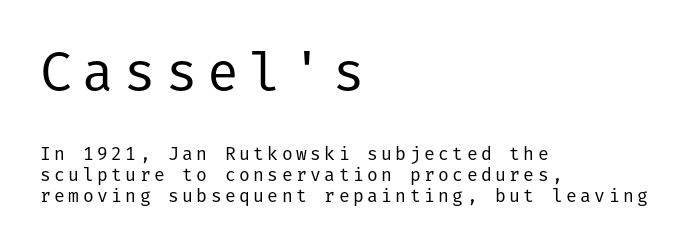
The image shows 53 px regular-weight sans-serif type, upright; set left-aligned, tight line spacing (1.15x), not underlined; the first (top) block is 2.94x larger; low stroke contrast and a medium x-height.
